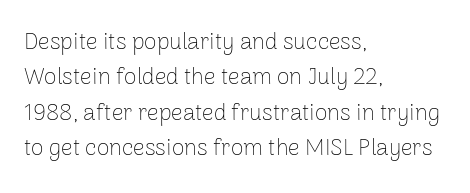
Q: Is the text bold? A: No.
Q: Is the text italic (slanted)? A: No, it is upright.
Q: Is the text underlined? A: No.
Q: How is the paragraph aligned? A: Left-aligned.
Q: Is the spacing between letters normal or unusually wide? A: Normal.
Q: Is the spacing between lines tight, normal or loose? A: Normal.
